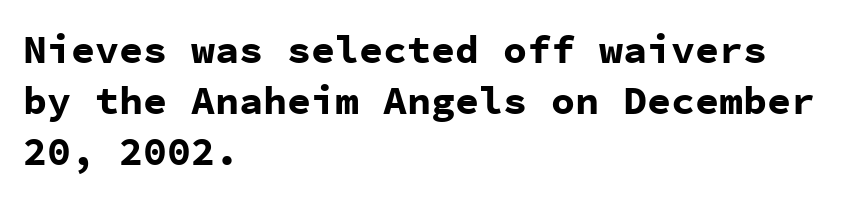
Think of a typewriter: that constant character pitch is what you see here. Type style note: lacks serifs. Italic: no, the glyphs are upright roman. What weight is shown? A full bold with thick strokes. The leading is moderate, giving the passage an even texture. Quick note: underline off.
